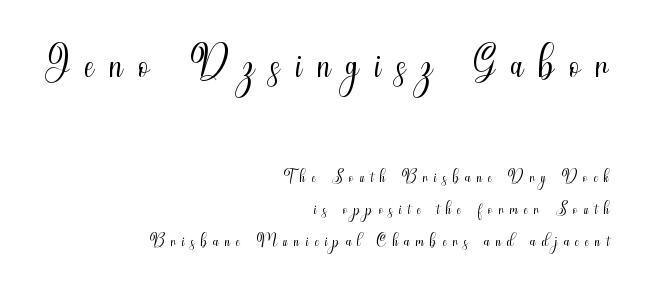
Horizontal bands of white between lines are of average thickness. The typeface has the unassuming heft of standard copy or less. Look at the bottom of the vertical strokes: they stop flat, with no serifs. Check the space under the baseline: it is left empty. Here the glyphs are tracked loosely, breaking word shapes into spaced letters.
